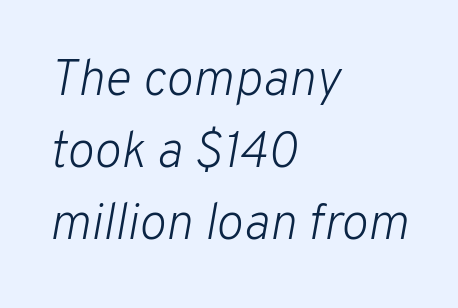
Beneath every word, the page is bare. The letters advance in unequal steps, a hallmark of proportional type. Is the letter spacing exaggerated? No — it looks like the ordinary default. Stroke mass is kept to a normal reading level or below. Rows of type keep a routine distance in the vertical direction.
